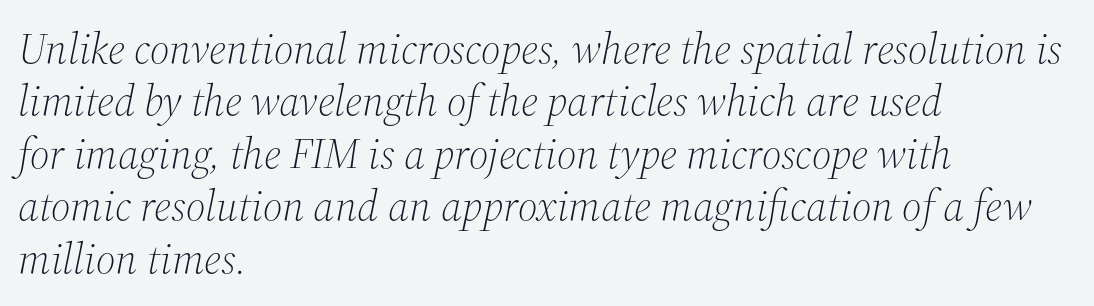
Weight: in the light-to-regular range. The rendering uses natural spacing where letterforms have individual widths. Yep, that's italic — everything's leaning. Look at the tracking — it's just the regular setting, nothing added. Any mark beneath the type? The region is blank. Layout note: lines flush left.
